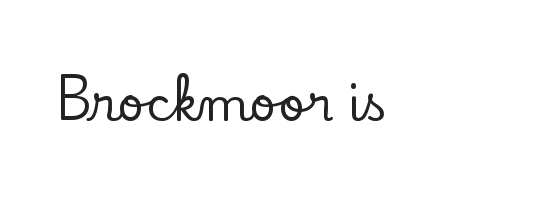
How are the letters spaced? Ordinarily, with no added tracking. The space beneath each line is pristine and unruled. The lettering stays uniformly vertical, giving the passage a roman look.
